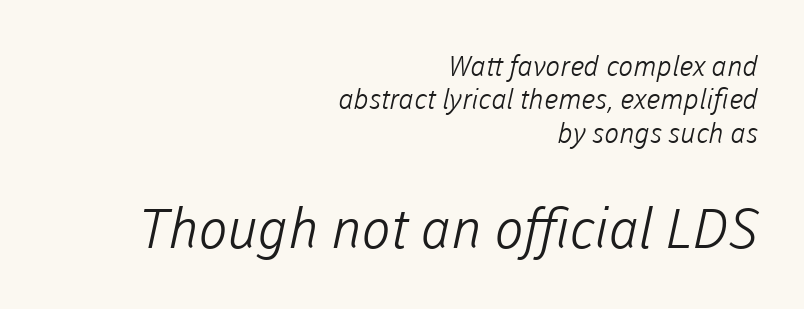
{"serif": "no", "bold": "no", "weight": "light", "width": "normal", "stroke_contrast": "low", "x_height": "medium", "monospaced": "no", "underline": "no", "align": "right", "line_spacing_ratio": 1.19, "letter_spacing": "normal", "letter_spacing_em": 0.0, "larger_block": "second", "size_ratio": 1.96, "glyph_px": 55}
